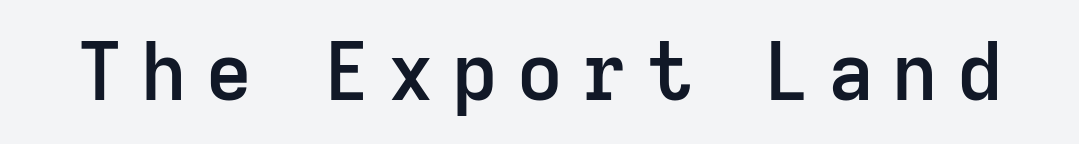
Q: Is the text bold? A: Semi-bold.
Q: Is the text italic (slanted)? A: No, it is upright.
Q: Is the typeface a serif or a sans-serif typeface? A: Sans-serif.
Q: Is the text underlined? A: No.
Q: Is the spacing between letters normal or unusually wide? A: Unusually wide.
Q: Width (condensed, normal, or wide)? A: Normal.
Q: Stroke contrast? A: Low.
Q: x-height? A: Medium.
Q: Monospaced? A: No.
